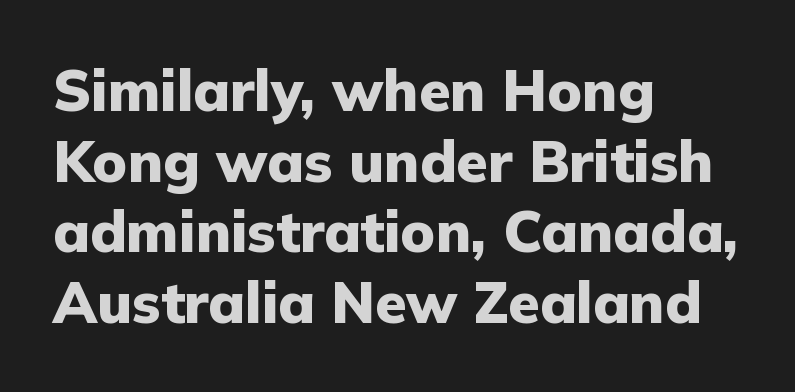
{"serif": "no", "italic": "no", "bold": "yes", "weight": "heavy", "width": "normal", "stroke_contrast": "low", "x_height": "medium", "monospaced": "no", "underline": "no", "align": "left", "line_spacing_ratio": 1.24, "letter_spacing": "normal", "letter_spacing_em": 0.0, "glyph_px": 57}
